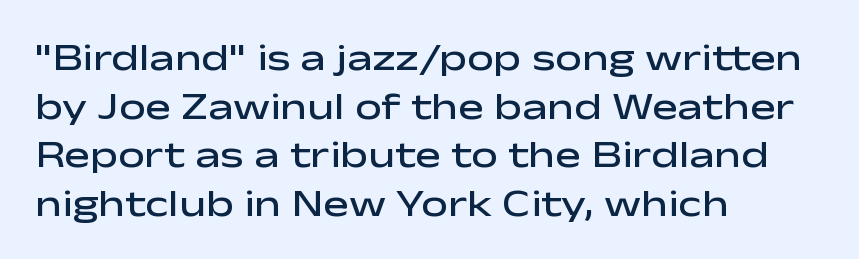
Regarding leading, the lines here are spaced in the standard way. Here the designer chose a conventional face with non-uniform glyph widths. Does extra space separate the letters? No, they use regular spacing. Rule under the text: the space is simply empty.
